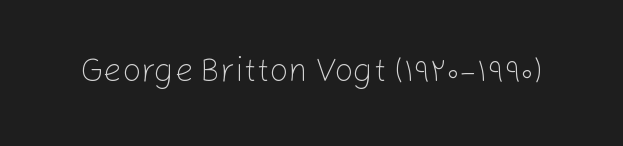
The glyphs in this specimen are sans serif. The cut favours lightness, reaching ordinary text weight at its darkest. Is this a fixed-width face? No — the glyphs have proportional, varying widths. Every stem runs plumb, perpendicular to the baseline. Rule under the text: the space is simply empty.
